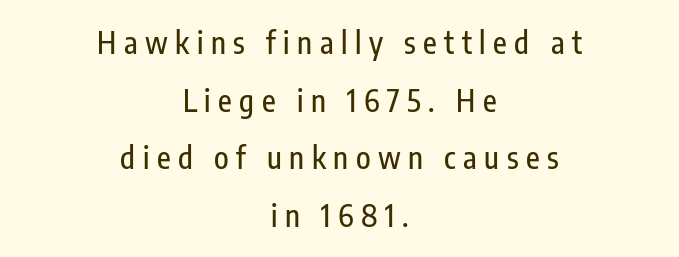
These lines stack symmetrically, like a column narrowing and widening about its center. Any mark beneath the type? The region is blank. Substantial extra tracking has been applied to these lines. Character widths vary here, with narrow letters taking less room than wide ones. Typographically, this falls in the sans-serif category.
